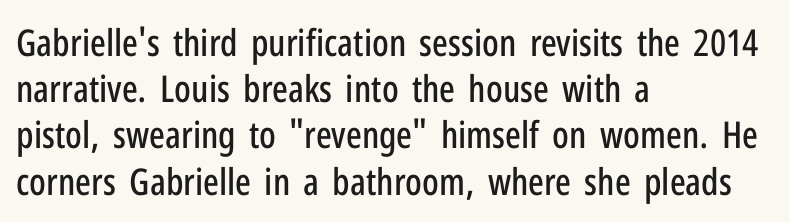
Font category for this specimen: sans-serif. Is there much room between lines? A standard amount, neither cramped nor airy. Do the letters lean? They stand straight. The rendering anchors every line to the left-hand side. This rendering features lettering with no underline. Proportional: the letters do not fall into vertical columns.
